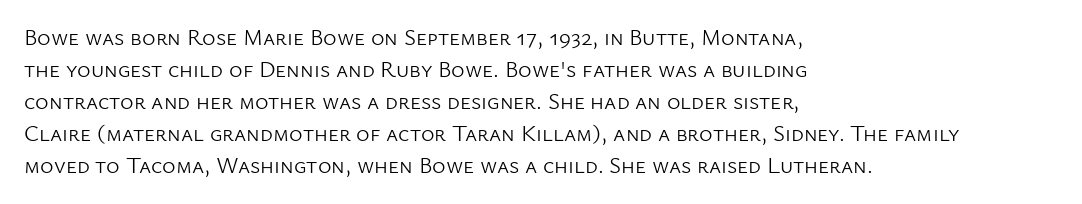
Caption: standard tracking, unaltered. Does the leading feel generous? No, just average. The lines are quadded left. Check the space under the baseline: it is left empty.
